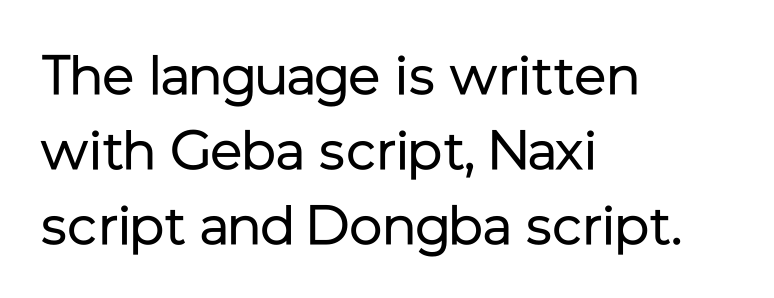
The image shows 55 px regular-weight sans-serif type, upright; set left-aligned, normal line spacing (1.36x), normal letter spacing, not underlined; low stroke contrast and a medium x-height.
